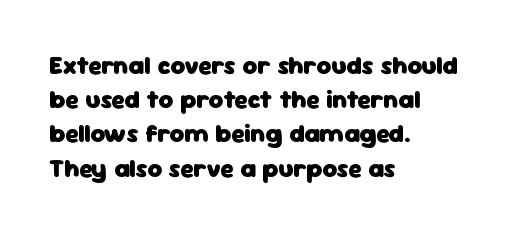
The lines in this sample share a left origin and differ only in where they stop. Summary of vertical rhythm: regular, with standard interline spacing. Italic: no, the glyphs are upright roman. The letterforms sit shoulder to shoulder at normal distance. Set as a true bold cut, around the 700 mark. The baseline area is clear.
